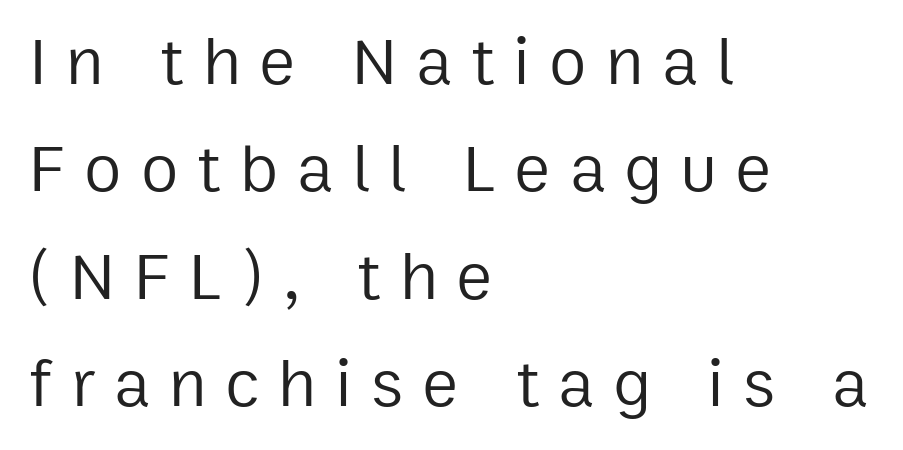
Glance below the letters and you will spot only blank space. The letters advance in unequal steps, a hallmark of proportional type. Nope, no serifs anywhere on these letters. Does the leading feel generous? No, just average. The specimen reads as upright at a glance.
